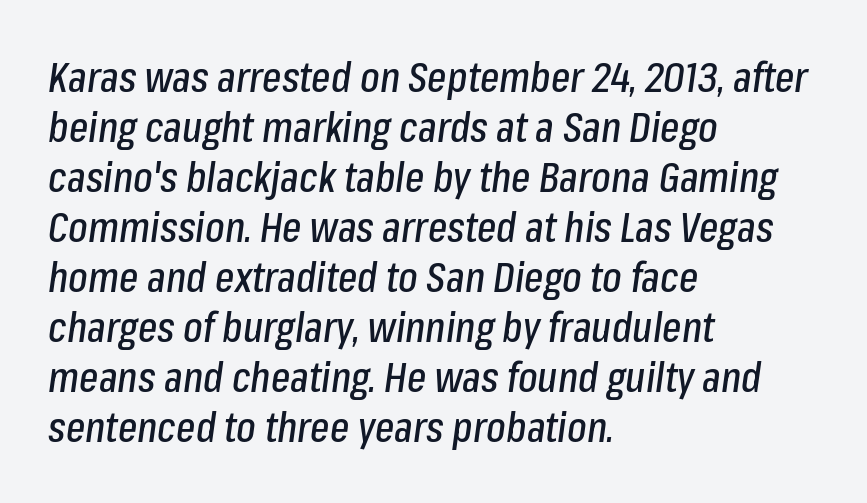
The image shows 41 px condensed type, italic (leaning right); set left-aligned, line spacing 1.22x, normal letter spacing, not underlined; low stroke contrast and a medium x-height.
